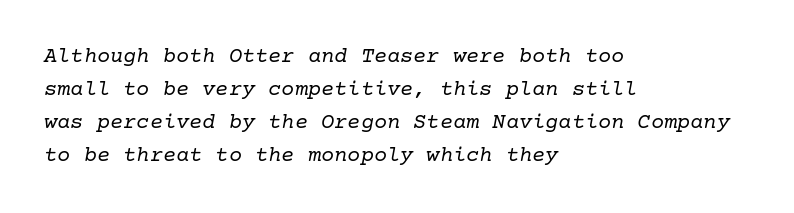
{"italic": "yes", "lean": "right", "slant_degrees": 10, "bold": "no", "underline": "no", "align": "left", "line_spacing": "normal", "line_spacing_ratio": 1.5, "letter_spacing": "normal", "letter_spacing_em": 0.0, "glyph_px": 22}
